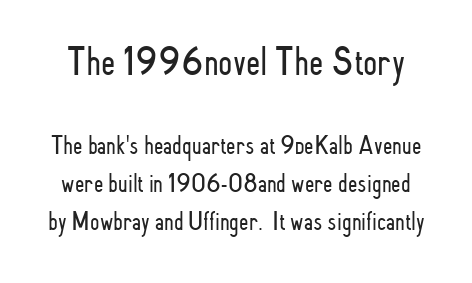
Vertically, the passage feels balanced, rows spaced as you'd expect. A typesetter would call this proportional, since set widths differ per character. Typesetter's note — upper block bumped up in size, lower block left smaller. Are there feet on the stems? There aren't — it's a sans. Stroke thickness stays within the range of a standard reading face or lighter. How are the letters spaced? Ordinarily, with no added tracking.
